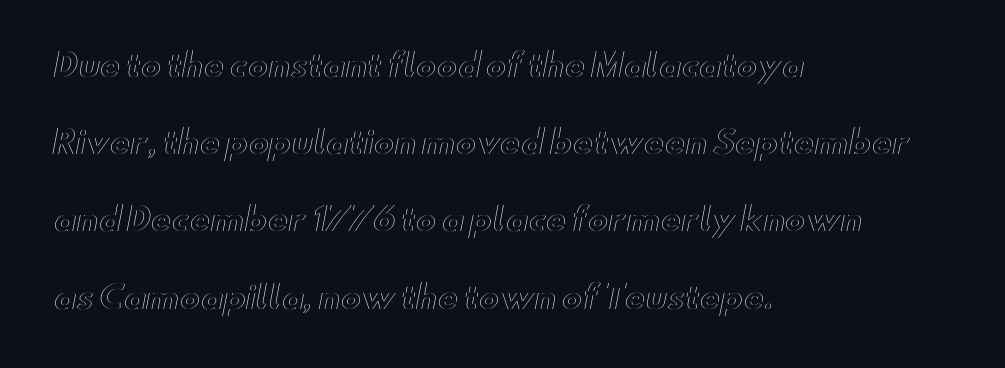
Words appear dense and cohesive because spacing is normal. Vertical spacing — loose. You could not count columns in this text — the font is proportionally spaced. This sample is left-justified, so line endings fall wherever the words run out. Descender tails drop into unmarked territory.
